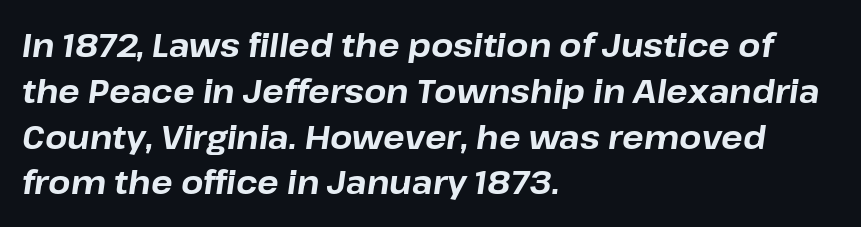
The image shows 32 px bold type, italic (leaning right); set left-aligned, normal line spacing (1.43x), normal letter spacing, not underlined; low stroke contrast and a medium x-height.
